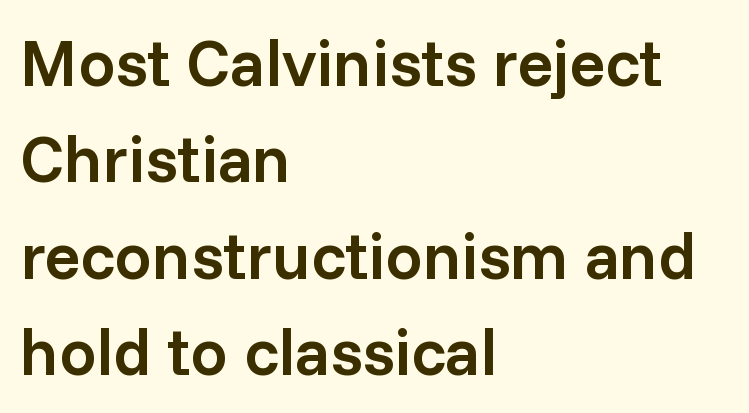
{"serif": "no", "italic": "no", "bold": "semi", "weight": "semibold", "width": "normal", "stroke_contrast": "low", "x_height": "medium", "monospaced": "no", "underline": "no", "align": "left", "line_spacing": "normal", "line_spacing_ratio": 1.46, "letter_spacing": "normal", "letter_spacing_em": 0.0, "glyph_px": 66}
